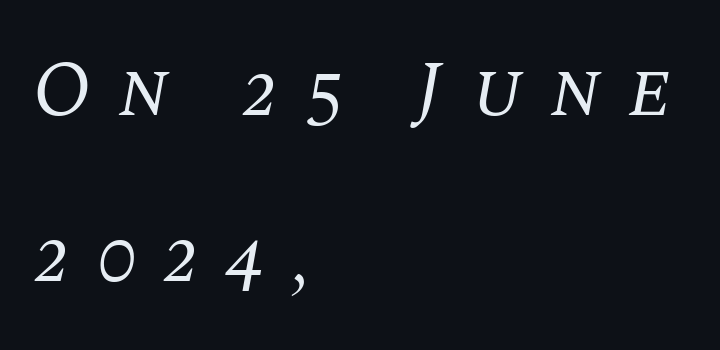
{"serif": "yes", "italic": "yes", "lean": "right", "slant_degrees": 10, "bold": "no", "weight": "regular", "width": "normal", "stroke_contrast": "medium", "x_height": "large", "monospaced": "no", "underline": "no", "align": "left", "line_spacing": "loose", "line_spacing_ratio": 2.15, "letter_spacing": "wide", "letter_spacing_em": 0.34, "glyph_px": 77}
